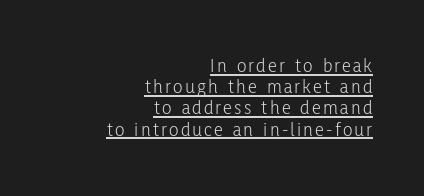
Q: Is the text bold? A: No.
Q: Is the text italic (slanted)? A: No, it is upright.
Q: Is the text underlined? A: Yes.
Q: How is the paragraph aligned? A: Right-aligned.
Q: Is the spacing between lines tight, normal or loose? A: Tight.
